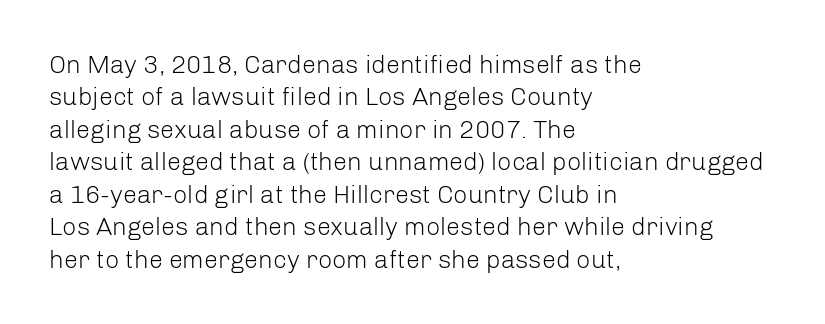
The words here are not underlined. Whoever set this chose a conventional vertical rhythm. Honestly, the letter spacing is just normal — you wouldn't notice it. Tall strokes in this sample are plumb rather than angled. Compared with a centered layout, this one pins lines to the left instead. The weight tops out at a normal text grade.
